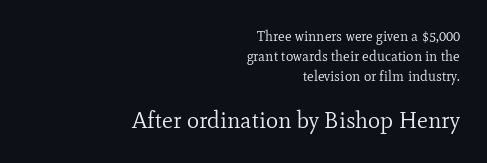
The image shows 23 px text type, upright; set right-aligned, normal line spacing (1.43x), normal letter spacing, not underlined; the second (bottom) block is 1.64x larger.
